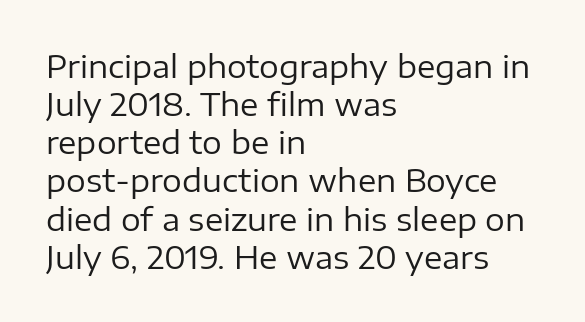
Q: Is the text bold? A: No.
Q: Is the text italic (slanted)? A: No, it is upright.
Q: Is the typeface a serif or a sans-serif typeface? A: Sans-serif.
Q: Is the text underlined? A: No.
Q: How is the paragraph aligned? A: Left-aligned.
Q: Is the spacing between letters normal or unusually wide? A: Normal.
Q: Width (condensed, normal, or wide)? A: Normal.
Q: Stroke contrast? A: Low.
Q: x-height? A: Medium.
Q: Monospaced? A: No.
